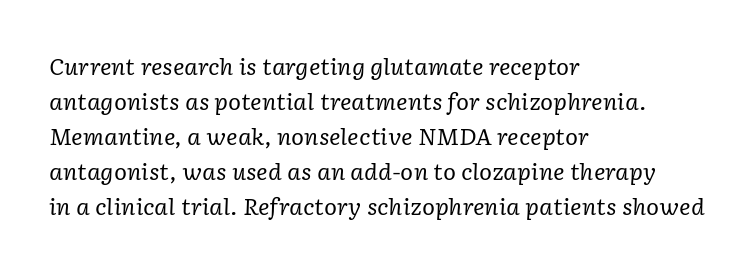
Q: Is the text bold? A: No.
Q: Is the text italic (slanted)? A: Yes, it leans right by about 2 degrees.
Q: Is the text underlined? A: No.
Q: How is the paragraph aligned? A: Left-aligned.
Q: Is the spacing between letters normal or unusually wide? A: Normal.
Q: Is the spacing between lines tight, normal or loose? A: Normal.
